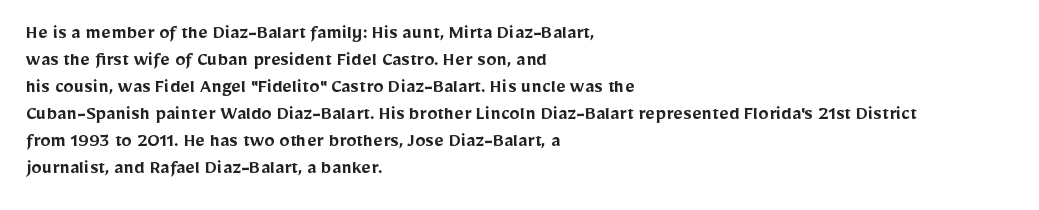
The image shows 21 px text type, upright; set left-aligned, normal line spacing (1.29x), normal letter spacing, not underlined.
